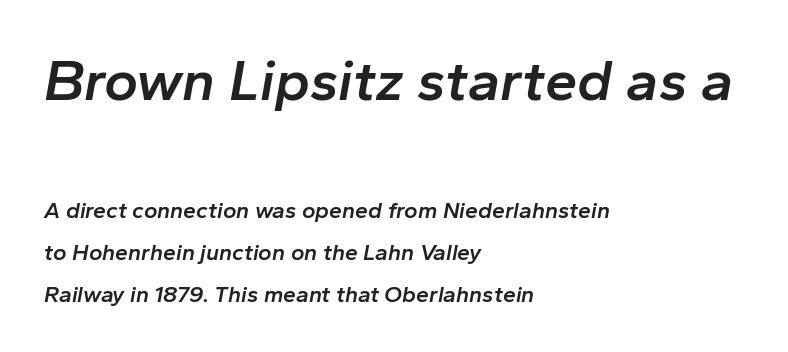
Q: Is the text bold? A: Semi-bold.
Q: Is the text italic (slanted)? A: Yes, it leans right by about 10 degrees.
Q: Is the text underlined? A: No.
Q: How is the paragraph aligned? A: Left-aligned.
Q: Is the spacing between letters normal or unusually wide? A: Normal.
Q: Which block of text is set in a larger size, the first (top) or the second (bottom)? A: The first (top) one.
Q: Width (condensed, normal, or wide)? A: Normal.
Q: Stroke contrast? A: Low.
Q: x-height? A: Medium.
Q: Monospaced? A: No.
